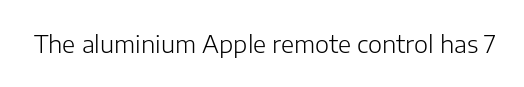
{"italic": "no", "bold": "no", "underline": "no", "letter_spacing": "normal", "letter_spacing_em": 0.0, "glyph_px": 24}
